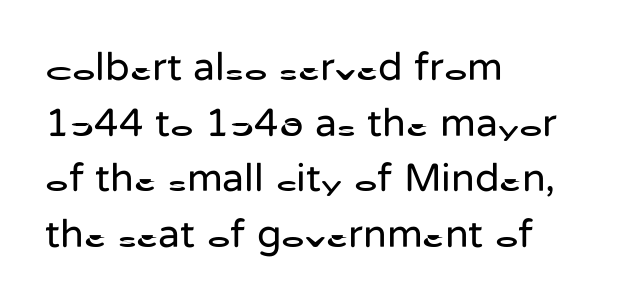
The image shows 40 px regular-weight sans-serif type, upright; set left-aligned, normal line spacing (1.39x), normal letter spacing, not underlined; low stroke contrast and a medium x-height.
